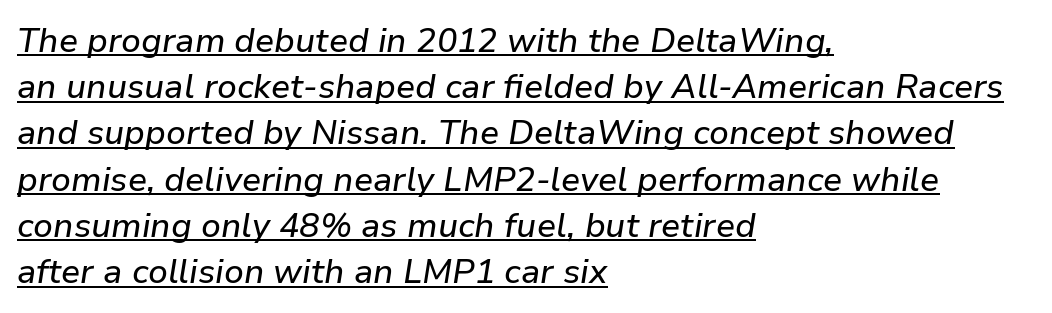
The image shows 34 px text type, italic (leaning right); set left-aligned, normal line spacing (1.36x), normal letter spacing, underlined; low stroke contrast and a medium x-height.
